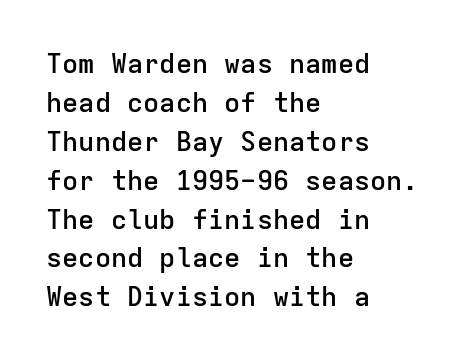
Q: Is the text bold? A: Semi-bold.
Q: Is the text italic (slanted)? A: No, it is upright.
Q: Is the text underlined? A: No.
Q: How is the paragraph aligned? A: Left-aligned.
Q: Is the spacing between letters normal or unusually wide? A: Normal.
Q: Is the spacing between lines tight, normal or loose? A: Normal.
